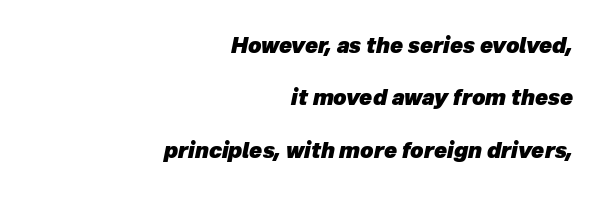
The area under the type is left untouched. In terms of letterspacing, this is plain default setting. As a designer I'd log this as weight 700, bold. The paragraph shown leans on its right margin. How would I describe the line gaps? Wide and relaxed. This is oblique type, the kind used for emphasis or titles.
